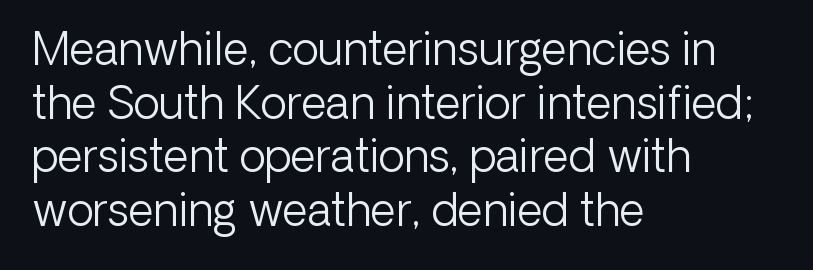
The letters advance in unequal steps, a hallmark of proportional type. The characters display no serif detailing; their extremities are plain. The lines are quadded left. No extra ink here — the face is not bold. A clean baseline with only descenders dipping below it.
